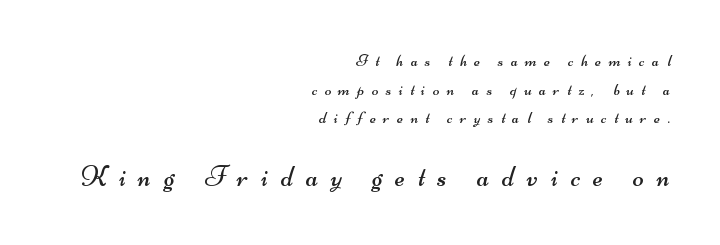
{"serif": "no", "bold": "no", "weight": "regular", "width": "wide", "stroke_contrast": "medium", "x_height": "small", "monospaced": "no", "underline": "no", "align": "right", "line_spacing": "normal", "line_spacing_ratio": 1.68, "letter_spacing": "wide", "letter_spacing_em": 0.44, "larger_block": "second", "size_ratio": 1.71, "glyph_px": 29}
